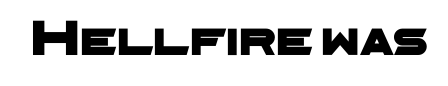
The image shows 51 px wide sans-serif type; set normal letter spacing, not underlined; low stroke contrast and a medium x-height.
